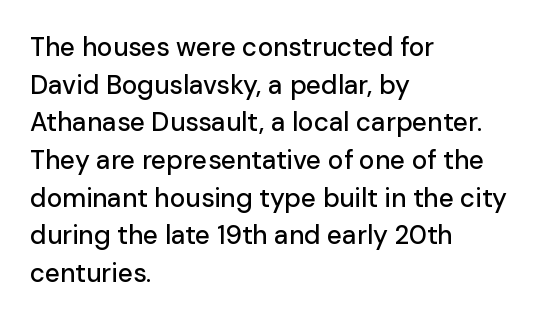
{"italic": "no", "underline": "no", "align": "left", "line_spacing": "normal", "line_spacing_ratio": 1.45, "letter_spacing": "normal", "letter_spacing_em": 0.0, "glyph_px": 26}
